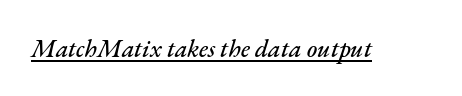
The image shows 25 px text type, italic (leaning right); set normal letter spacing, underlined.
